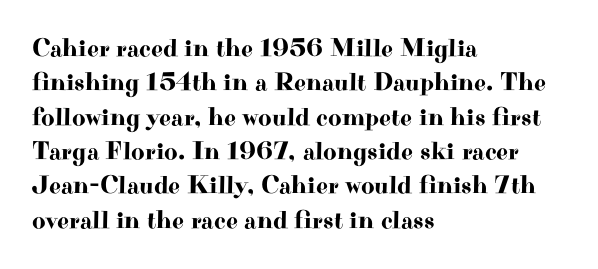
Q: Is the text italic (slanted)? A: No, it is upright.
Q: Is the text underlined? A: No.
Q: How is the paragraph aligned? A: Left-aligned.
Q: Is the spacing between letters normal or unusually wide? A: Normal.
Q: Is the spacing between lines tight, normal or loose? A: Normal.
